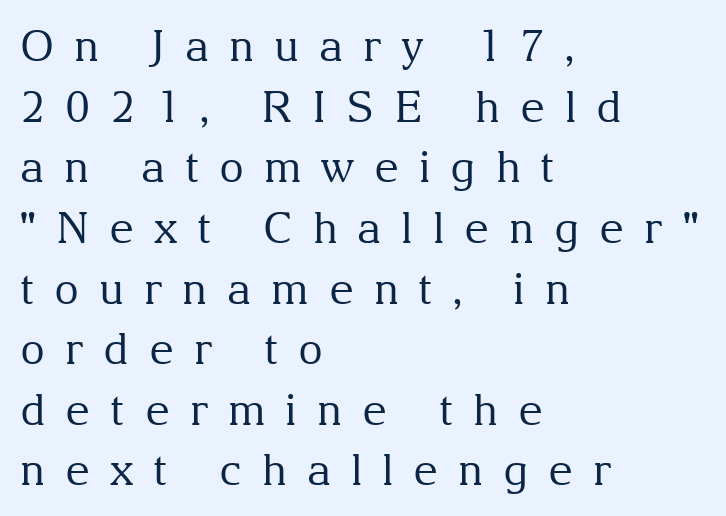
Q: Is the text bold? A: No.
Q: Is the text italic (slanted)? A: No, it is upright.
Q: Is the typeface a serif or a sans-serif typeface? A: Serif.
Q: Is the text underlined? A: No.
Q: How is the paragraph aligned? A: Left-aligned.
Q: Is the spacing between letters normal or unusually wide? A: Unusually wide.
Q: Is the spacing between lines tight, normal or loose? A: Normal.
Q: Width (condensed, normal, or wide)? A: Normal.
Q: Stroke contrast? A: Medium.
Q: x-height? A: Medium.
Q: Monospaced? A: No.
